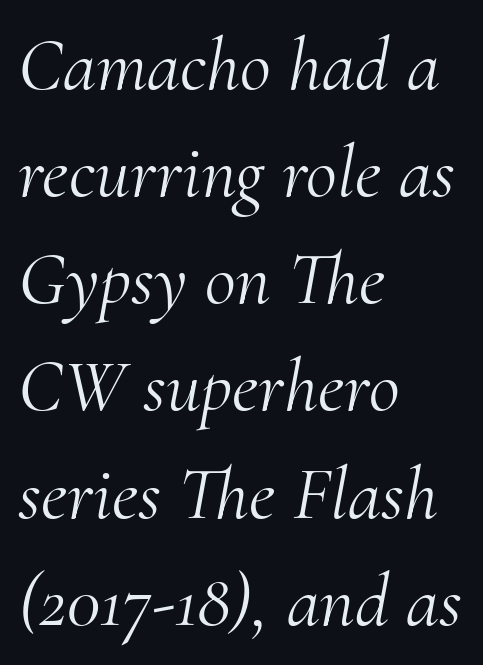
{"serif": "yes", "italic": "yes", "lean": "right", "slant_degrees": 10, "bold": "no", "weight": "light", "width": "normal", "stroke_contrast": "medium", "x_height": "small", "monospaced": "no", "underline": "no", "align": "left", "line_spacing": "normal", "line_spacing_ratio": 1.41, "letter_spacing": "normal", "letter_spacing_em": 0.0, "glyph_px": 76}
